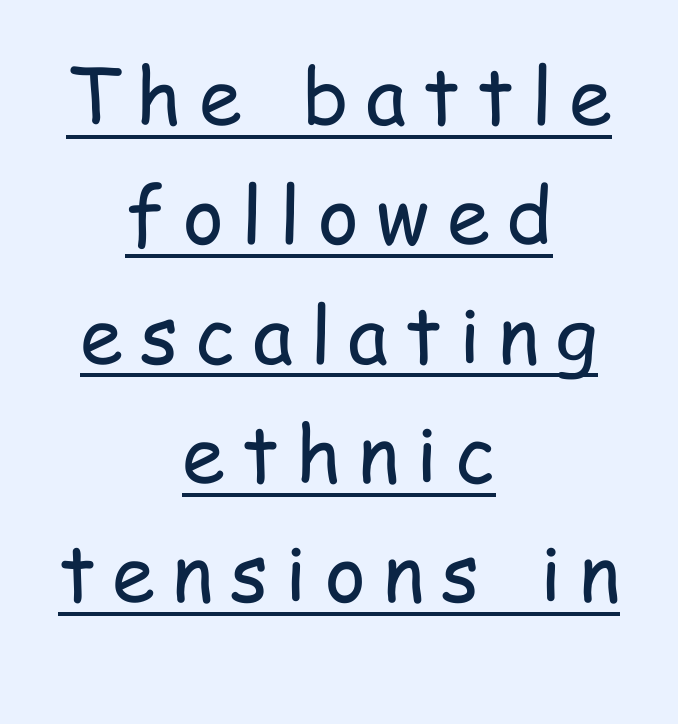
The image shows 78 px regular-weight, condensed sans-serif type, upright; set centered, normal line spacing (1.53x), unusually wide letter spacing (+0.22 em), underlined; low stroke contrast and a medium x-height.
